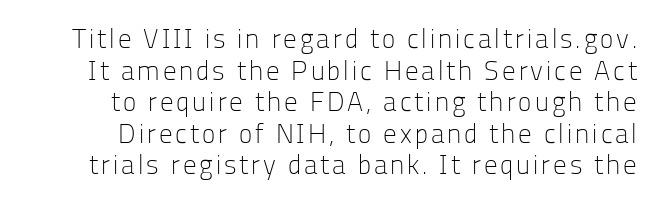
The space directly below the letters is spotless. Letters have the restrained weight of plain body copy at most. Upright lettering throughout.
